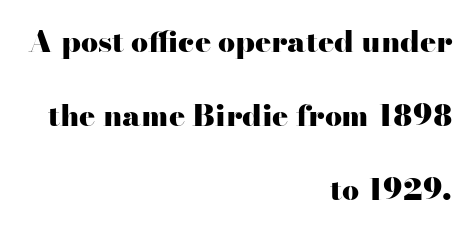
The image shows 30 px heavy, wide serif type, upright; set right-aligned, loose line spacing (2.47x), normal letter spacing, not underlined; high stroke contrast and a small x-height.
